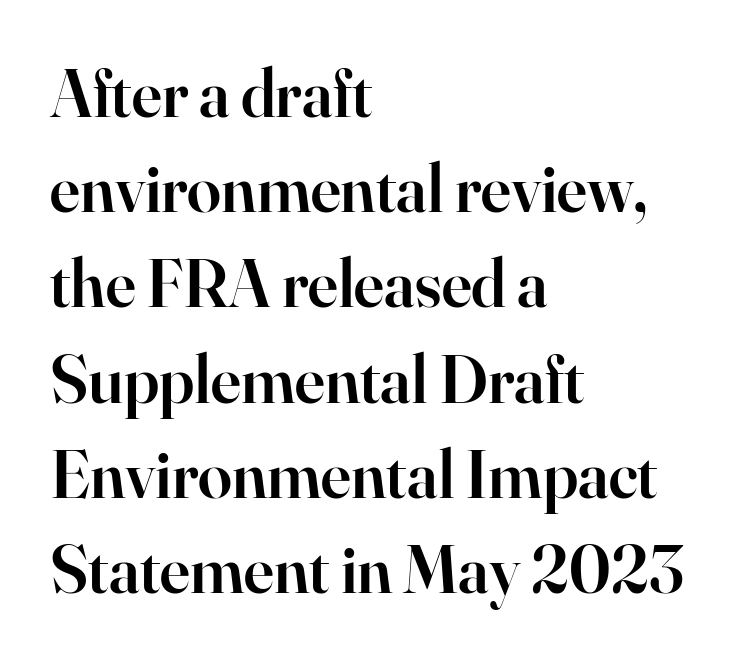
{"serif": "yes", "italic": "no", "bold": "semi", "weight": "semibold", "width": "normal", "stroke_contrast": "high", "x_height": "small", "monospaced": "no", "underline": "no", "align": "left", "line_spacing": "normal", "line_spacing_ratio": 1.4, "letter_spacing": "normal", "letter_spacing_em": 0.0, "glyph_px": 68}
